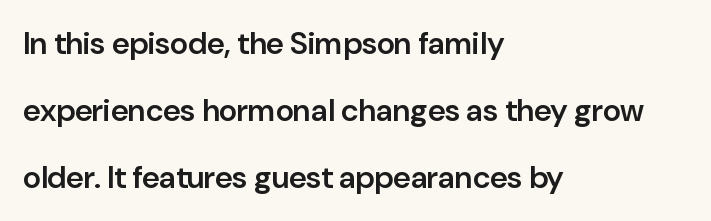
The image shows 31 px semibold sans-serif type, upright; set left-aligned, loose line spacing (2.16x), normal letter spacing, not underlined; low stroke contrast and a medium x-height.
